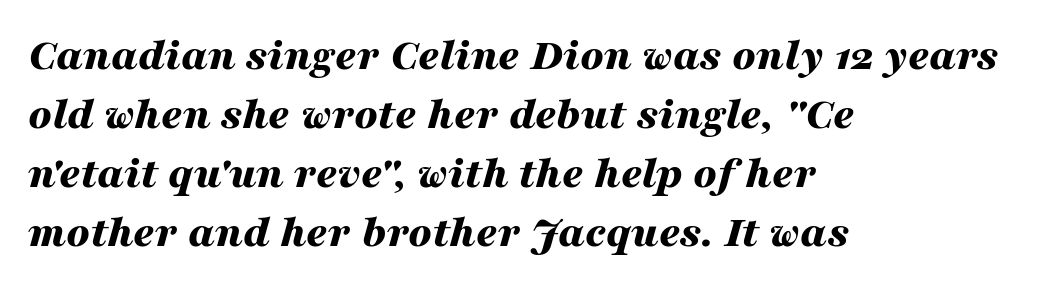
Q: Is the text bold? A: Yes.
Q: Is the text italic (slanted)? A: Yes, it leans right by about 16 degrees.
Q: Is the text underlined? A: No.
Q: How is the paragraph aligned? A: Left-aligned.
Q: Is the spacing between letters normal or unusually wide? A: Normal.
Q: Is the spacing between lines tight, normal or loose? A: Normal.
Q: Width (condensed, normal, or wide)? A: Wide.
Q: Stroke contrast? A: Medium.
Q: x-height? A: Medium.
Q: Monospaced? A: No.
